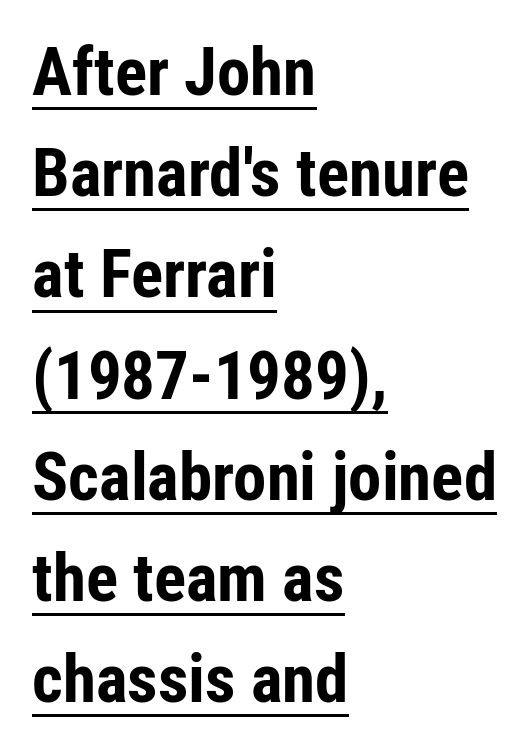
{"serif": "no", "italic": "no", "bold": "yes", "weight": "bold", "width": "condensed", "stroke_contrast": "low", "x_height": "medium", "monospaced": "no", "underline": "yes", "align": "left", "line_spacing": "normal", "line_spacing_ratio": 1.51, "letter_spacing": "normal", "letter_spacing_em": 0.0, "glyph_px": 67}
